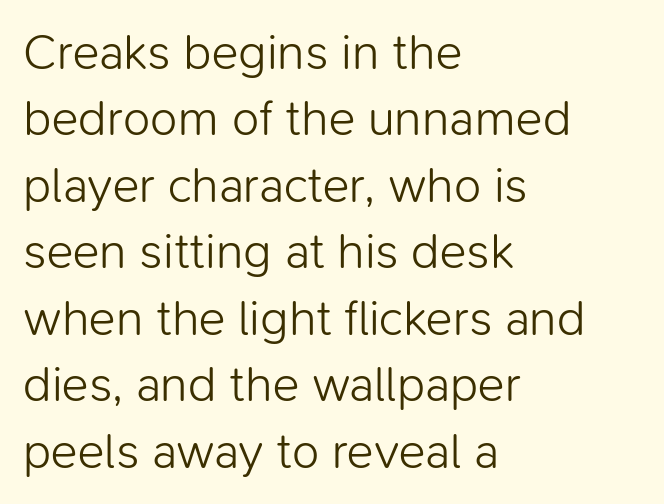
{"serif": "no", "italic": "no", "bold": "no", "weight": "light", "width": "normal", "stroke_contrast": "low", "x_height": "medium", "monospaced": "no", "underline": "no", "align": "left", "line_spacing": "normal", "line_spacing_ratio": 1.33, "letter_spacing": "normal", "letter_spacing_em": 0.0, "glyph_px": 50}
